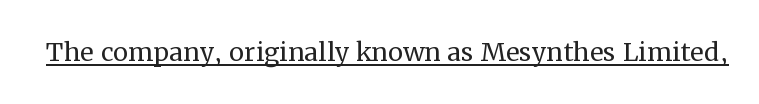
Q: Is the text bold? A: No.
Q: Is the text italic (slanted)? A: No, it is upright.
Q: Is the typeface a serif or a sans-serif typeface? A: Serif.
Q: Is the text underlined? A: Yes.
Q: Is the spacing between letters normal or unusually wide? A: Normal.
Q: Width (condensed, normal, or wide)? A: Normal.
Q: Stroke contrast? A: Medium.
Q: x-height? A: Medium.
Q: Monospaced? A: No.
